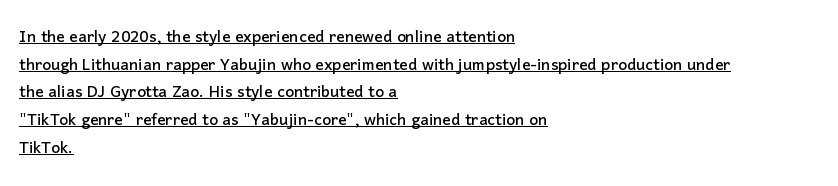
Q: Is the text italic (slanted)? A: No, it is upright.
Q: Is the text underlined? A: Yes.
Q: How is the paragraph aligned? A: Left-aligned.
Q: Is the spacing between letters normal or unusually wide? A: Normal.
Q: Is the spacing between lines tight, normal or loose? A: Normal.
